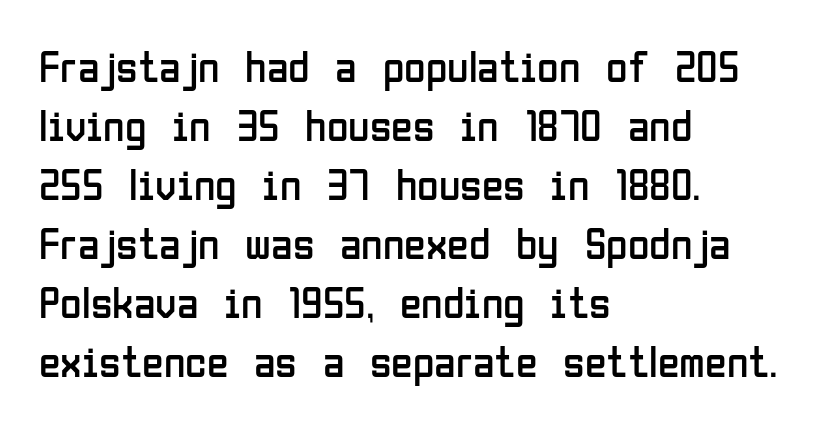
{"serif": "no", "italic": "no", "bold": "no", "weight": "regular", "width": "condensed", "stroke_contrast": "low", "x_height": "medium", "monospaced": "no", "underline": "no", "align": "left", "line_spacing": "normal", "line_spacing_ratio": 1.34, "letter_spacing": "normal", "letter_spacing_em": 0.0, "glyph_px": 44}
